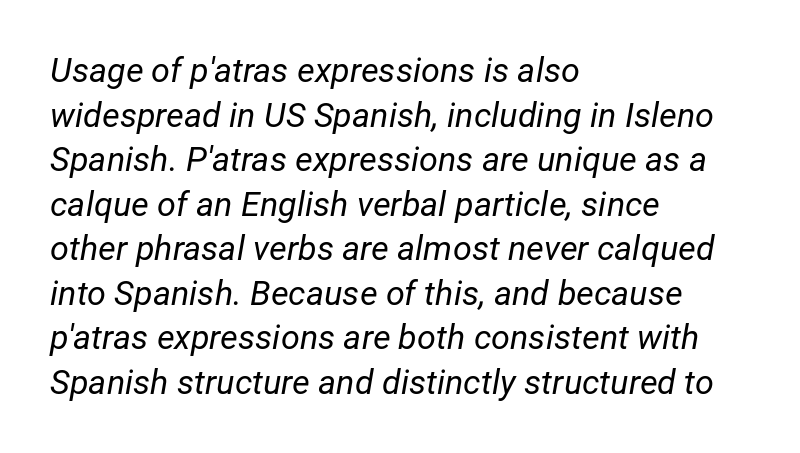
The image shows 34 px regular-weight type, italic (leaning right); set left-aligned, normal line spacing (1.31x), normal letter spacing, not underlined; low stroke contrast and a medium x-height.
